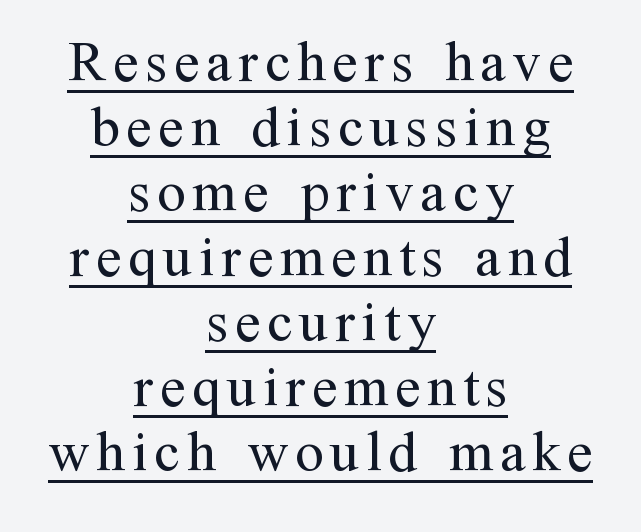
The image shows 57 px regular-weight serif type, upright; set centered, tight line spacing (1.14x), underlined; medium stroke contrast and a medium x-height.
